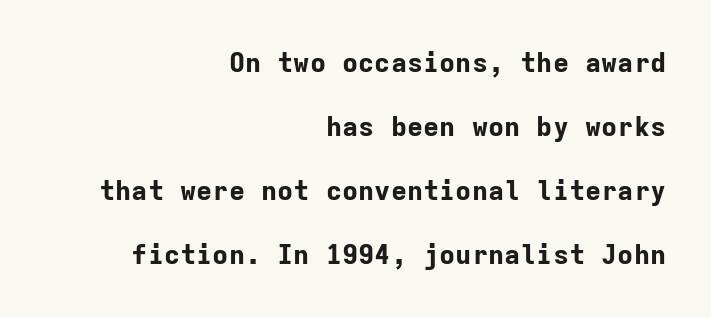
The image shows 27 px bold type, upright; set right-aligned, loose line spacing (2.37x), normal letter spacing, not underlined.
